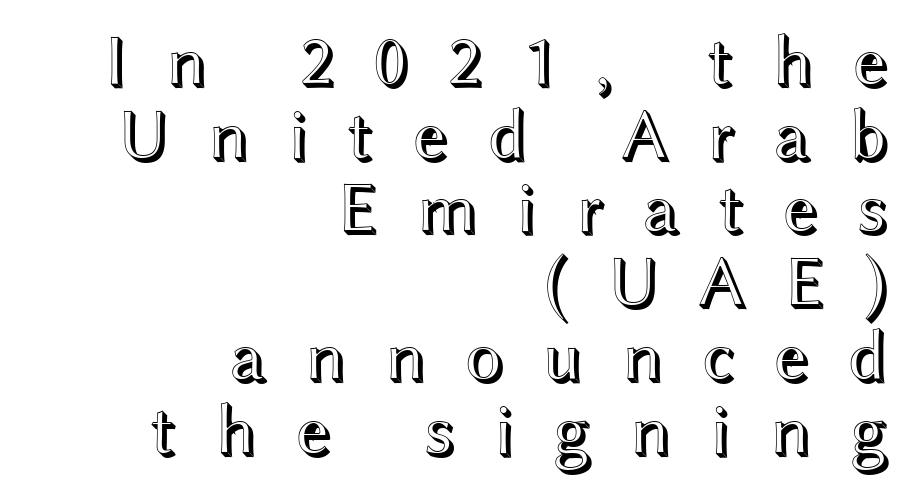
Q: Is the text italic (slanted)? A: No, it is upright.
Q: Is the text underlined? A: No.
Q: How is the paragraph aligned? A: Right-aligned.
Q: Is the spacing between letters normal or unusually wide? A: Unusually wide.
Q: Is the spacing between lines tight, normal or loose? A: Tight.
Q: Width (condensed, normal, or wide)? A: Wide.
Q: x-height? A: Medium.
Q: Monospaced? A: No.
